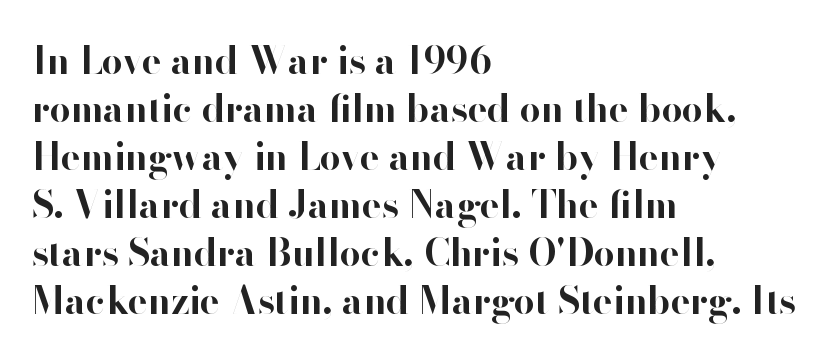
{"serif": "no", "italic": "no", "bold": "yes", "weight": "bold", "width": "normal", "stroke_contrast": "high", "x_height": "small", "monospaced": "no", "underline": "no", "align": "left", "line_spacing": "normal", "line_spacing_ratio": 1.3, "letter_spacing": "normal", "letter_spacing_em": 0.0, "glyph_px": 37}
